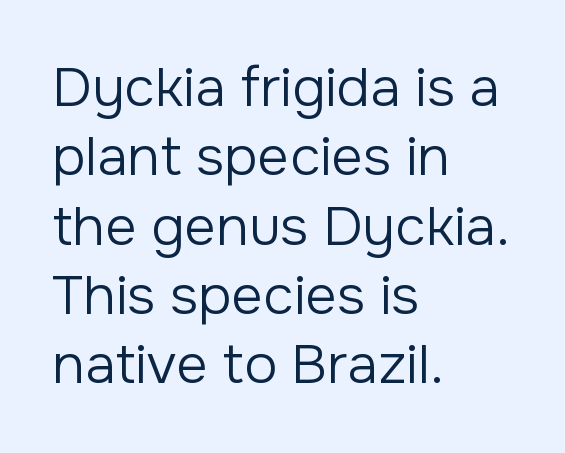
Q: Is the text bold? A: No.
Q: Is the text italic (slanted)? A: No, it is upright.
Q: Is the typeface a serif or a sans-serif typeface? A: Sans-serif.
Q: Is the text underlined? A: No.
Q: How is the paragraph aligned? A: Left-aligned.
Q: Is the spacing between letters normal or unusually wide? A: Normal.
Q: Is the spacing between lines tight, normal or loose? A: Normal.
Q: Width (condensed, normal, or wide)? A: Normal.
Q: Stroke contrast? A: Low.
Q: x-height? A: Medium.
Q: Monospaced? A: No.
